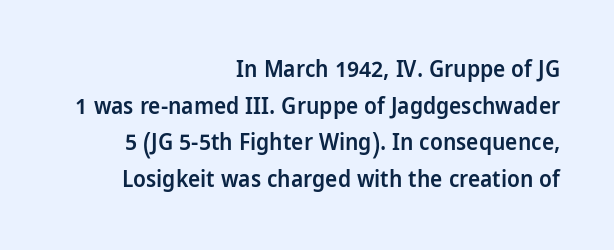
The image shows 23 px text type, upright; set right-aligned, normal line spacing (1.59x), normal letter spacing, not underlined.
